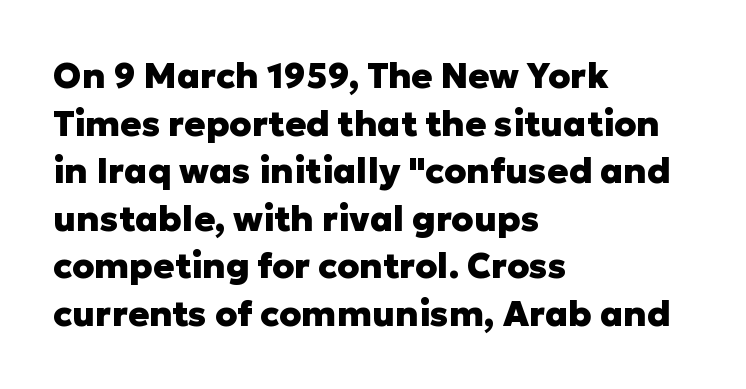
Caption: standard tracking, unaltered. Do the letters lean? They stand straight. Each new line begins a customary step beneath the previous one. The text block is weighted toward the left margin, trailing off unevenly rightward.
